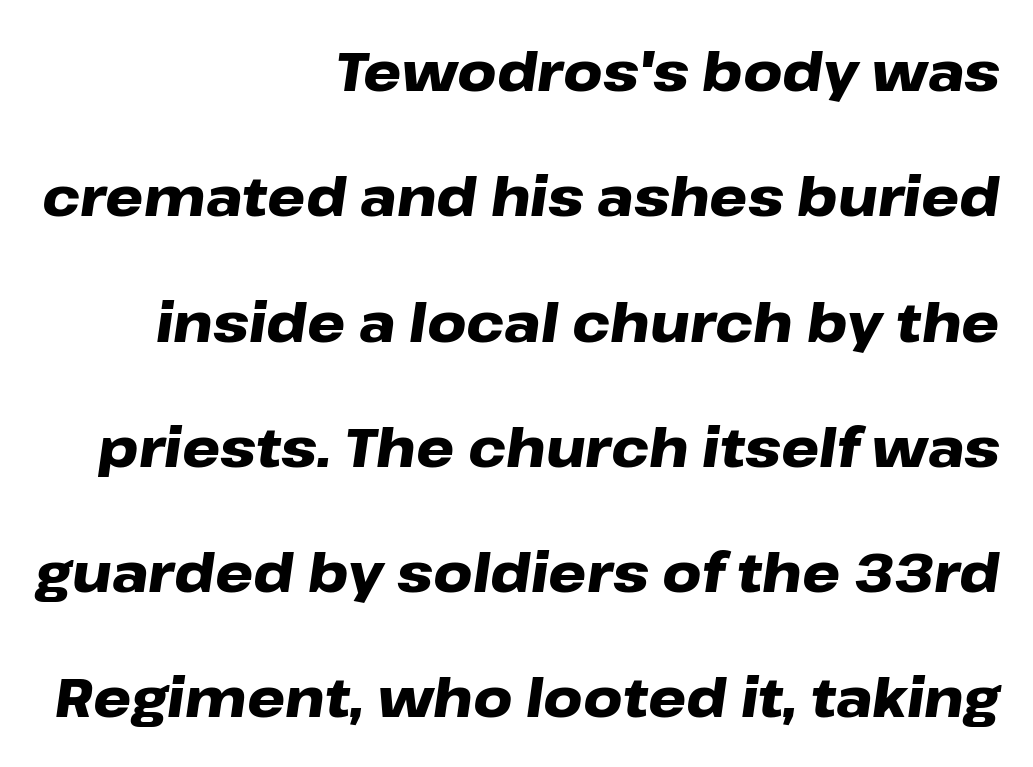
Q: Is the text bold? A: Yes.
Q: Is the text italic (slanted)? A: Yes, it leans right by about 8 degrees.
Q: Is the text underlined? A: No.
Q: How is the paragraph aligned? A: Right-aligned.
Q: Is the spacing between letters normal or unusually wide? A: Normal.
Q: Is the spacing between lines tight, normal or loose? A: Loose.
Q: Width (condensed, normal, or wide)? A: Wide.
Q: Stroke contrast? A: Low.
Q: x-height? A: Medium.
Q: Monospaced? A: No.
